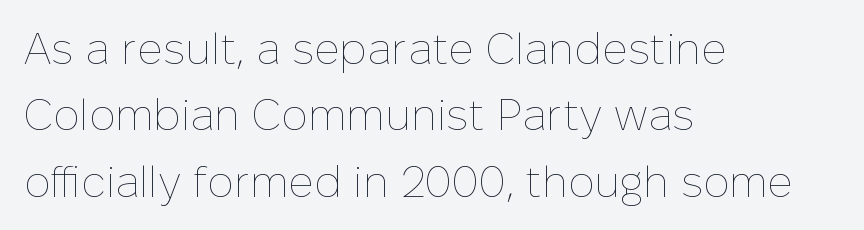
Every character sits straight up, as roman type does. A typesetter would call this proportional, since set widths differ per character. The characters are drawn with everyday or finer stroke widths. Caption: multi-line text, flush left, ragged right. Type without underlining. One glance says typical: line gaps are just what's usual.
